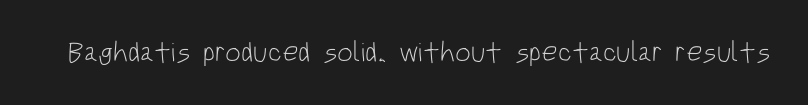
The area under the type is left untouched. The type sits square on the baseline with zero lean. The strokes carry an ordinary text weight at most. Unlike a traditional serif, this face leaves its strokes unadorned. The rendering keeps characters at their native spacing. The face used here is proportionally spaced, like ordinary book or web type.
